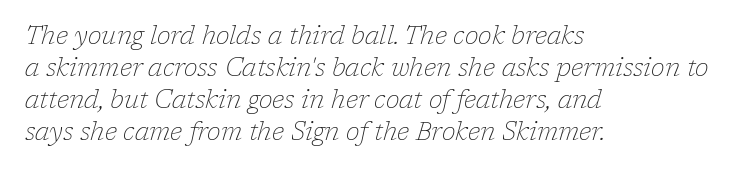
Is the block centered? No — it sits flush against the left margin. This reads as an unemphasized weight, regular at the heaviest. This sample uses plain, unmodified letter spacing. The leading is moderate, giving the passage an even texture. Observe the lean: these are italic letterforms.
